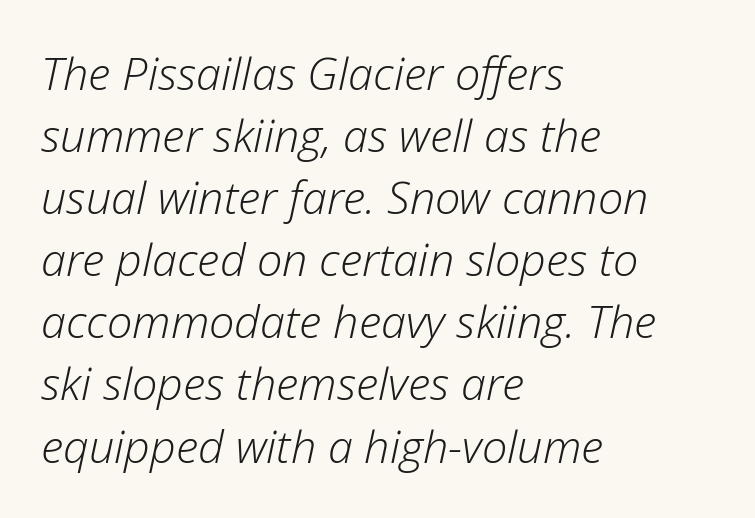
These lines keep a tight, regular rhythm from letter to letter. No word sits above an underline. These lines were composed using italics. Spacing verdict: proportional, widths tailored to each character. Regular leading.
